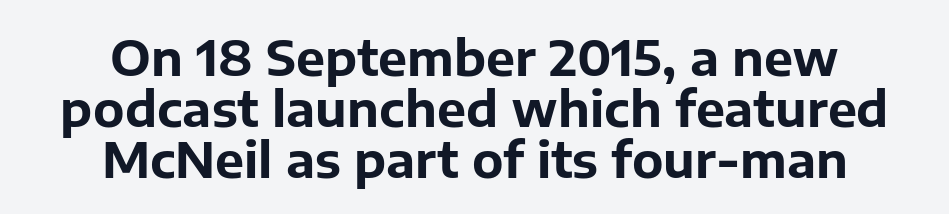
Q: Is the text bold? A: Yes.
Q: Is the text italic (slanted)? A: No, it is upright.
Q: Is the typeface a serif or a sans-serif typeface? A: Sans-serif.
Q: Is the text underlined? A: No.
Q: How is the paragraph aligned? A: Centered.
Q: Is the spacing between letters normal or unusually wide? A: Normal.
Q: Is the spacing between lines tight, normal or loose? A: Tight.
Q: Width (condensed, normal, or wide)? A: Normal.
Q: Stroke contrast? A: Low.
Q: x-height? A: Medium.
Q: Monospaced? A: No.
